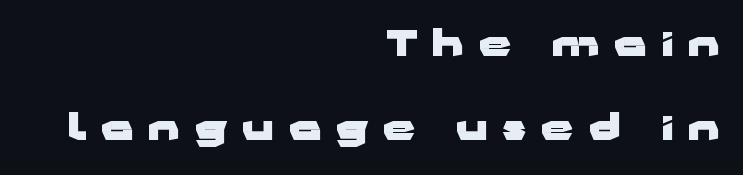
Q: Is the text bold? A: Yes.
Q: Is the text italic (slanted)? A: No, it is upright.
Q: Is the typeface a serif or a sans-serif typeface? A: Sans-serif.
Q: Is the text underlined? A: No.
Q: How is the paragraph aligned? A: Right-aligned.
Q: Is the spacing between letters normal or unusually wide? A: Unusually wide.
Q: Is the spacing between lines tight, normal or loose? A: Loose.
Q: Width (condensed, normal, or wide)? A: Wide.
Q: Stroke contrast? A: Low.
Q: x-height? A: Medium.
Q: Monospaced? A: No.
